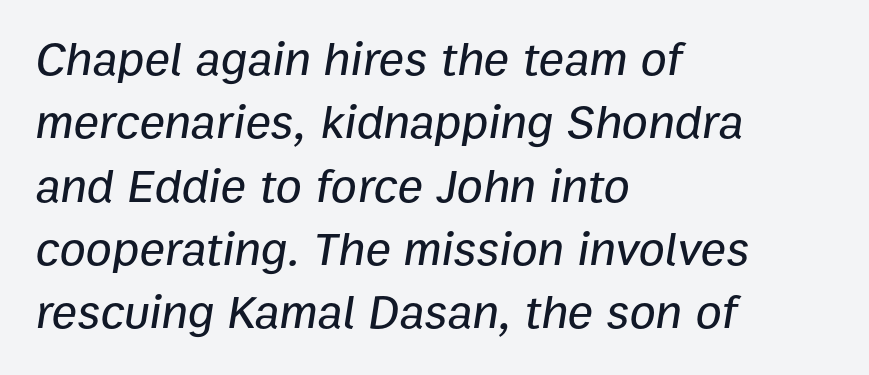
Nobody touched the tracking dial on this one. This sample uses an oblique cut, with every glyph tilted off the vertical. Spacing verdict: proportional, widths tailored to each character. Vertical spacing — default. The paragraph has a hard left edge and a soft right edge.
